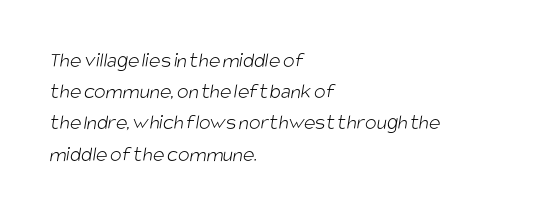
{"bold": "no", "underline": "no", "align": "left", "line_spacing": "normal", "line_spacing_ratio": 1.42, "letter_spacing": "normal", "letter_spacing_em": 0.0, "glyph_px": 22}
